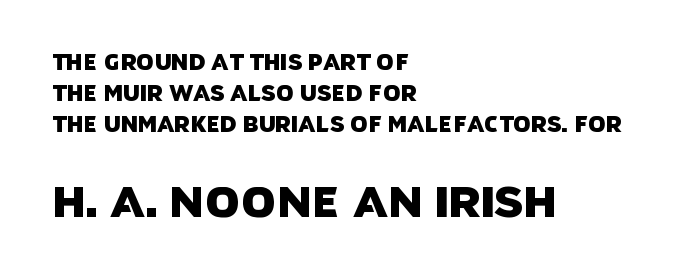
Q: Is the typeface a serif or a sans-serif typeface? A: Sans-serif.
Q: Is the text underlined? A: No.
Q: How is the paragraph aligned? A: Left-aligned.
Q: Is the spacing between letters normal or unusually wide? A: Normal.
Q: Is the spacing between lines tight, normal or loose? A: Normal.
Q: Which block of text is set in a larger size, the first (top) or the second (bottom)? A: The second (bottom) one.
Q: Width (condensed, normal, or wide)? A: Normal.
Q: Stroke contrast? A: Low.
Q: x-height? A: Large.
Q: Monospaced? A: No.
